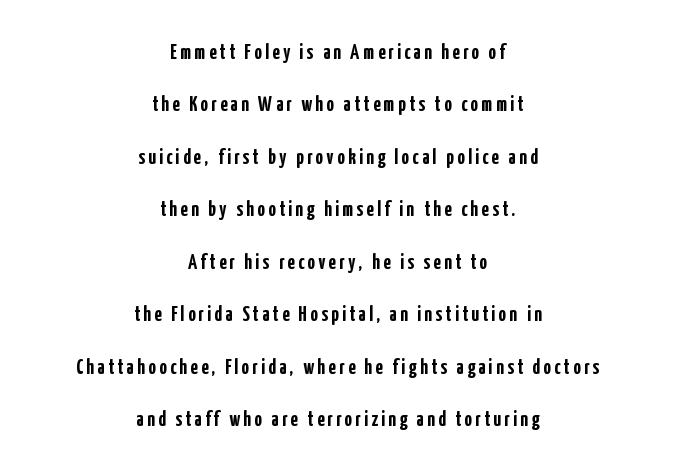
The paragraph has two soft edges and a firm central axis. A bare baseline throughout the passage. This is the regular roman posture of the typeface. Successive baselines arrive slowly, with a big drop between each. Strong, thick strokes mark this as bold type.
